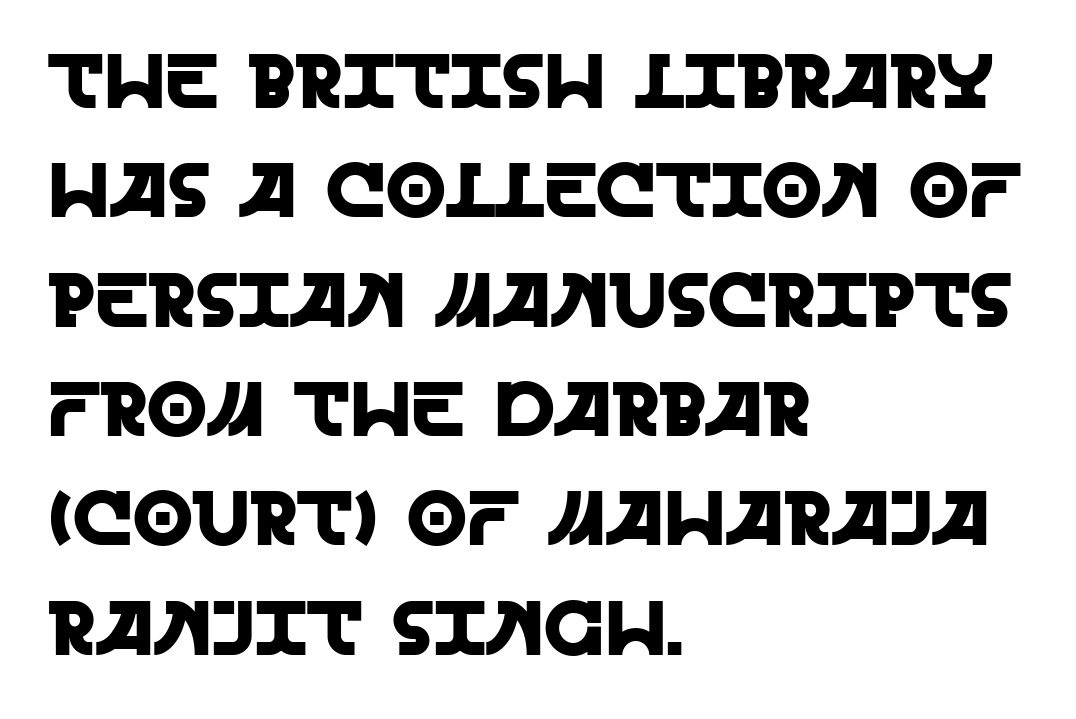
Q: Is the text italic (slanted)? A: No, it is upright.
Q: Is the typeface a serif or a sans-serif typeface? A: Sans-serif.
Q: Is the text underlined? A: No.
Q: How is the paragraph aligned? A: Left-aligned.
Q: Is the spacing between letters normal or unusually wide? A: Normal.
Q: Is the spacing between lines tight, normal or loose? A: Normal.
Q: Width (condensed, normal, or wide)? A: Normal.
Q: x-height? A: Large.
Q: Monospaced? A: No.
